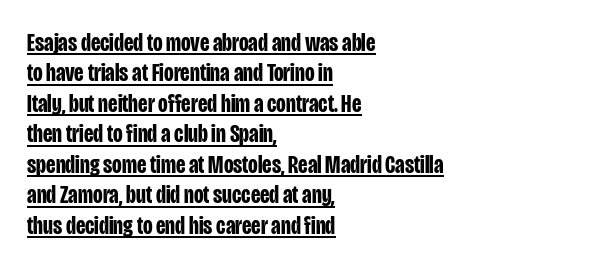
Q: Is the text bold? A: Yes.
Q: Is the text italic (slanted)? A: No, it is upright.
Q: Is the text underlined? A: Yes.
Q: How is the paragraph aligned? A: Left-aligned.
Q: Is the spacing between letters normal or unusually wide? A: Normal.
